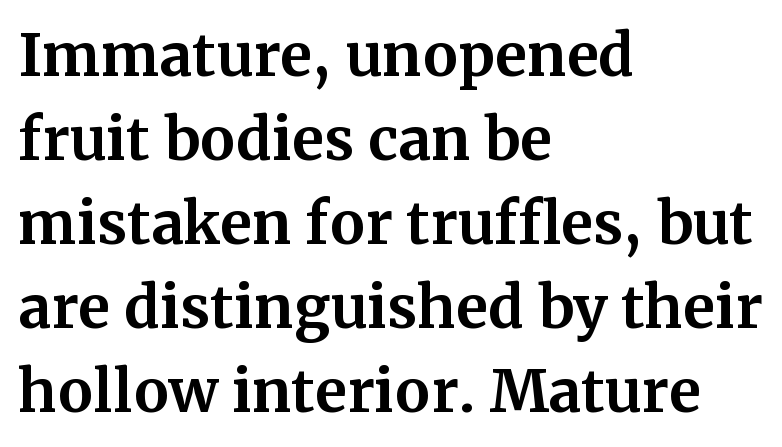
What weight is shown? A full bold with thick strokes. Do the letters lean? They stand straight. Honestly, the row spacing looks completely unremarkable. The rendering uses natural spacing where letterforms have individual widths. Alignment: flush left.
